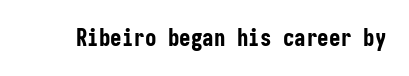
{"italic": "no", "bold": "yes", "underline": "no", "letter_spacing": "normal", "letter_spacing_em": 0.0, "glyph_px": 23}
